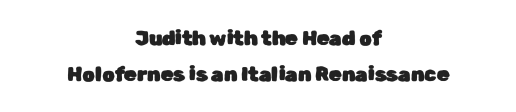
{"italic": "no", "underline": "no", "align": "center", "line_spacing_ratio": 1.8, "letter_spacing": "normal", "letter_spacing_em": 0.0, "glyph_px": 20}
